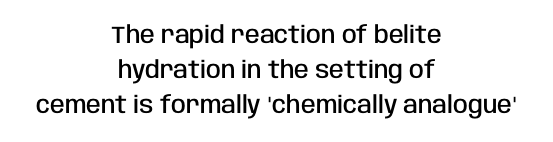
Q: Is the text bold? A: Semi-bold.
Q: Is the text italic (slanted)? A: No, it is upright.
Q: Is the text underlined? A: No.
Q: How is the paragraph aligned? A: Centered.
Q: Is the spacing between letters normal or unusually wide? A: Normal.
Q: Is the spacing between lines tight, normal or loose? A: Normal.
